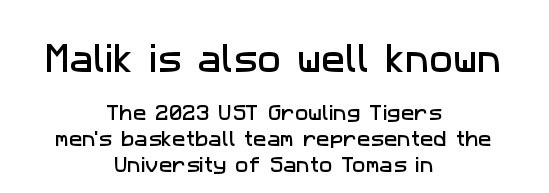
Q: Is the typeface a serif or a sans-serif typeface? A: Sans-serif.
Q: Is the text underlined? A: No.
Q: How is the paragraph aligned? A: Centered.
Q: Is the spacing between letters normal or unusually wide? A: Normal.
Q: Is the spacing between lines tight, normal or loose? A: Normal.
Q: Which block of text is set in a larger size, the first (top) or the second (bottom)? A: The first (top) one.
Q: Width (condensed, normal, or wide)? A: Normal.
Q: Stroke contrast? A: Low.
Q: x-height? A: Medium.
Q: Monospaced? A: No.
